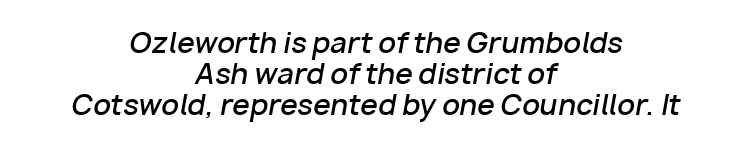
The image shows 28 px semibold type, italic (leaning right); set centered, tight line spacing (1.1x), normal letter spacing, not underlined; low stroke contrast and a medium x-height.
